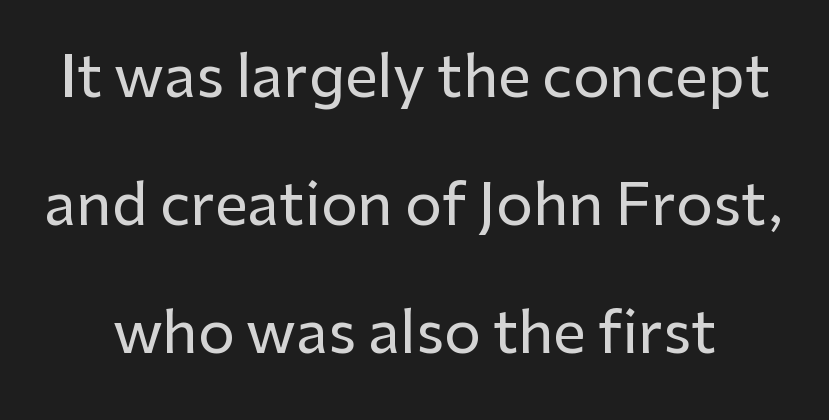
Q: Is the text italic (slanted)? A: No, it is upright.
Q: Is the typeface a serif or a sans-serif typeface? A: Sans-serif.
Q: Is the text underlined? A: No.
Q: Is the spacing between letters normal or unusually wide? A: Normal.
Q: Is the spacing between lines tight, normal or loose? A: Loose.
Q: Width (condensed, normal, or wide)? A: Normal.
Q: Stroke contrast? A: Low.
Q: x-height? A: Medium.
Q: Monospaced? A: No.
